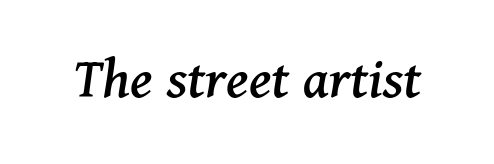
Q: Is the text italic (slanted)? A: Yes, it leans right by about 11 degrees.
Q: Is the typeface a serif or a sans-serif typeface? A: Serif.
Q: Is the text underlined? A: No.
Q: Is the spacing between letters normal or unusually wide? A: Normal.
Q: Width (condensed, normal, or wide)? A: Normal.
Q: Stroke contrast? A: Medium.
Q: x-height? A: Medium.
Q: Monospaced? A: No.
